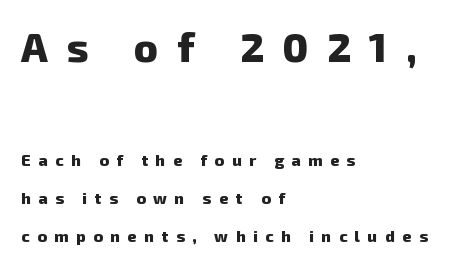
Q: Is the text bold? A: Yes.
Q: Is the typeface a serif or a sans-serif typeface? A: Sans-serif.
Q: Is the text underlined? A: No.
Q: How is the paragraph aligned? A: Left-aligned.
Q: Is the spacing between letters normal or unusually wide? A: Unusually wide.
Q: Is the spacing between lines tight, normal or loose? A: Loose.
Q: Which block of text is set in a larger size, the first (top) or the second (bottom)? A: The first (top) one.
Q: Width (condensed, normal, or wide)? A: Normal.
Q: Stroke contrast? A: Low.
Q: x-height? A: Medium.
Q: Monospaced? A: No.
